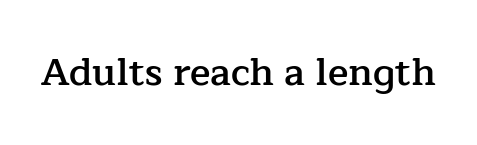
The passage shown is semibold, sitting just below true bold. Note the varied advance widths — an 'i' is clearly narrower than an 'm'. The face used here is seriffed, in the tradition of book romans. Rule under the text: the space is simply empty. The rendering keeps characters at their native spacing. Posture: upright roman.
